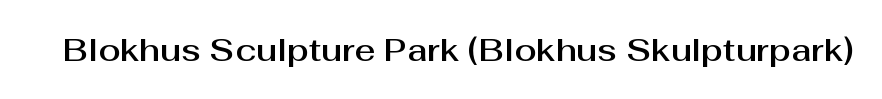
The image shows 32 px sans-serif type, upright; set normal letter spacing, not underlined; medium stroke contrast and a medium x-height.
